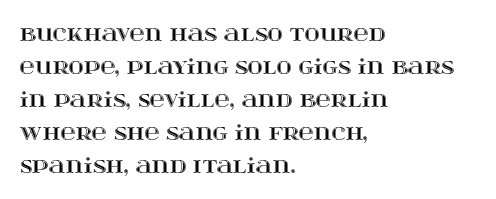
Do the letters lean? They stand straight. You could call the tracking neutral — neither tight nor loose. The passage shown is not underscored anywhere. The ragged edge is on the right, which tells us the setting is flush left. Students, observe: this is what conventionally led text looks like.
